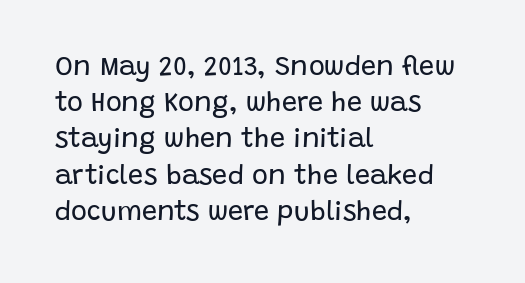
{"italic": "no", "bold": "no", "underline": "no", "align": "left", "line_spacing": "normal", "line_spacing_ratio": 1.34, "letter_spacing": "normal", "letter_spacing_em": 0.0, "glyph_px": 27}
